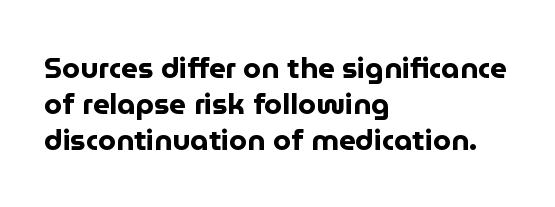
The image shows 29 px bold sans-serif type, upright; set left-aligned, line spacing 1.24x, normal letter spacing, not underlined; low stroke contrast and a medium x-height.
